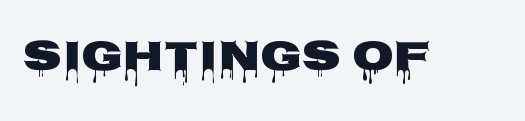
The image shows 43 px wide sans-serif type, upright; set normal letter spacing, not underlined; low stroke contrast and a large x-height.
